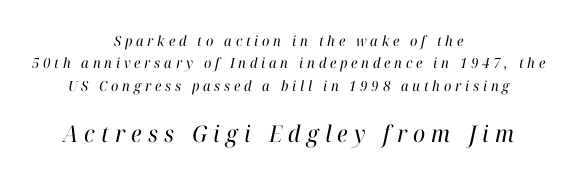
Teacher's note: observe the equal gaps on both sides — that is centered alignment. The letters are slanted; this is an italic face. The string is rendered with underlining switched off. Honestly, the letter spacing is so wide it's the main thing you notice.
